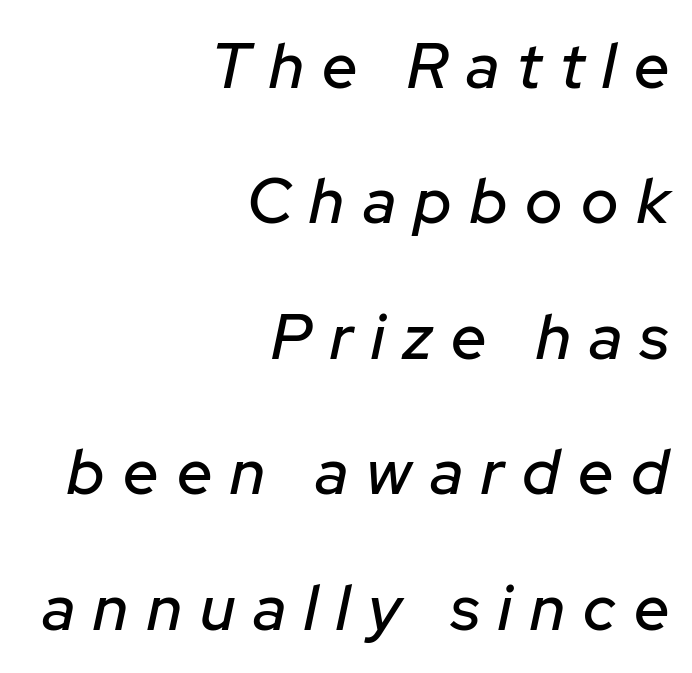
Descenders are the only things crossing below the line. This sample uses an oblique cut, with every glyph tilted off the vertical. Notice how the passage keeps a crisp vertical edge on the right only. Widely set lines give the paragraph a tall, airy silhouette. The face used here is proportionally spaced, like ordinary book or web type. Between one letter and the next there's a generous, obvious gap.
